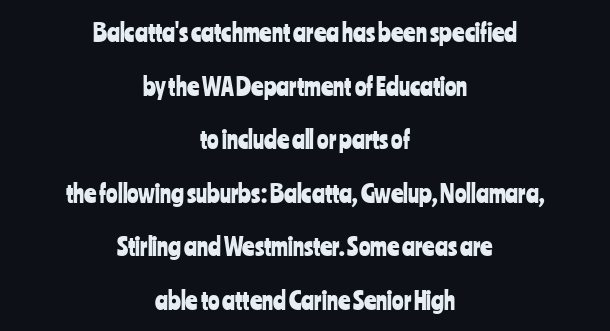
Q: Is the text italic (slanted)? A: No, it is upright.
Q: Is the text underlined? A: No.
Q: How is the paragraph aligned? A: Centered.
Q: Is the spacing between letters normal or unusually wide? A: Normal.
Q: Is the spacing between lines tight, normal or loose? A: Loose.
